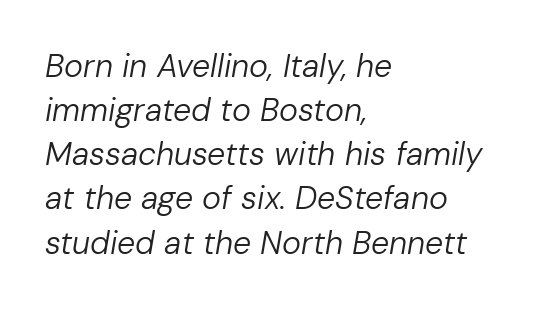
Q: Is the text bold? A: No.
Q: Is the text italic (slanted)? A: Yes, it leans right by about 10 degrees.
Q: Is the text underlined? A: No.
Q: How is the paragraph aligned? A: Left-aligned.
Q: Is the spacing between letters normal or unusually wide? A: Normal.
Q: Is the spacing between lines tight, normal or loose? A: Normal.
Q: Width (condensed, normal, or wide)? A: Normal.
Q: Stroke contrast? A: Low.
Q: x-height? A: Medium.
Q: Monospaced? A: No.
